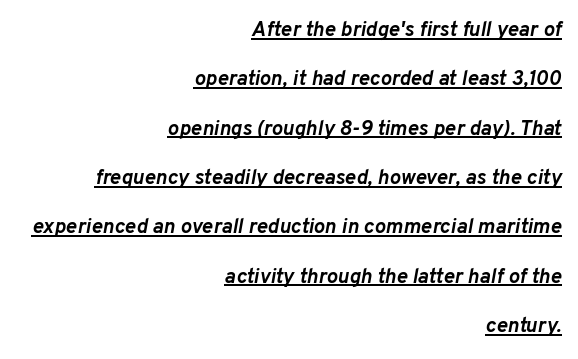
Q: Is the text bold? A: Yes.
Q: Is the text italic (slanted)? A: Yes, it leans right by about 10 degrees.
Q: Is the text underlined? A: Yes.
Q: How is the paragraph aligned? A: Right-aligned.
Q: Is the spacing between letters normal or unusually wide? A: Normal.
Q: Is the spacing between lines tight, normal or loose? A: Loose.
